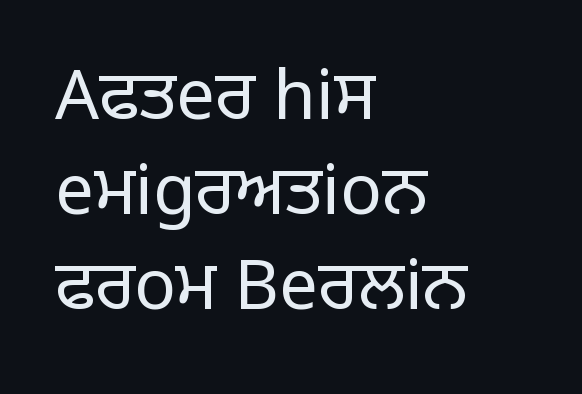
{"serif": "no", "italic": "no", "bold": "no", "weight": "regular", "width": "normal", "stroke_contrast": "low", "x_height": "large", "monospaced": "no", "underline": "no", "align": "left", "line_spacing": "normal", "line_spacing_ratio": 1.38, "letter_spacing": "normal", "letter_spacing_em": 0.0, "glyph_px": 69}
